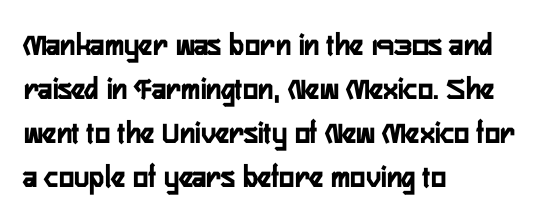
Q: Is the text bold? A: Yes.
Q: Is the text italic (slanted)? A: No, it is upright.
Q: Is the typeface a serif or a sans-serif typeface? A: Sans-serif.
Q: Is the text underlined? A: No.
Q: How is the paragraph aligned? A: Left-aligned.
Q: Is the spacing between letters normal or unusually wide? A: Normal.
Q: Is the spacing between lines tight, normal or loose? A: Normal.
Q: Width (condensed, normal, or wide)? A: Condensed.
Q: Stroke contrast? A: Low.
Q: x-height? A: Medium.
Q: Monospaced? A: No.
